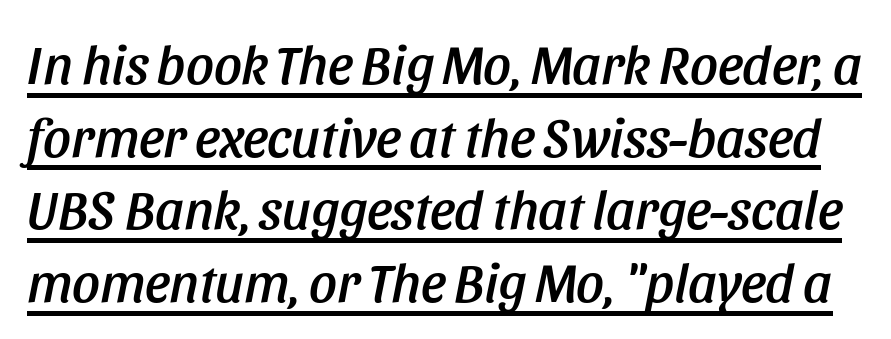
Q: Is the text italic (slanted)? A: Yes, it leans right by about 11 degrees.
Q: Is the text underlined? A: Yes.
Q: Is the spacing between letters normal or unusually wide? A: Normal.
Q: Is the spacing between lines tight, normal or loose? A: Normal.
Q: Width (condensed, normal, or wide)? A: Condensed.
Q: Stroke contrast? A: Low.
Q: x-height? A: Large.
Q: Monospaced? A: No.
